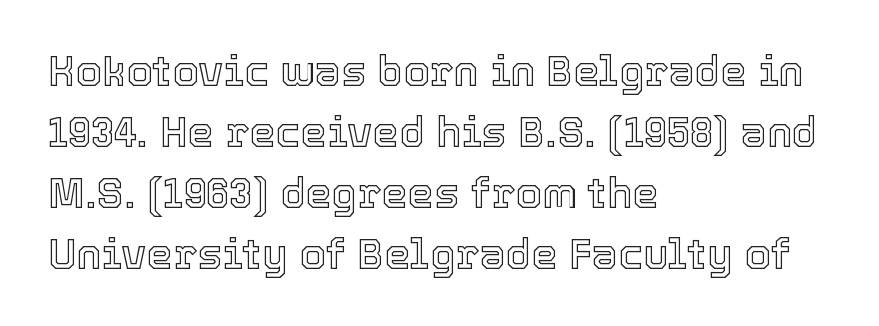
A typesetter would mark this as roman, not italic. The space between consecutive lines is moderate. Layout note: lines flush left. Only glyphs here, with clear space below each row.
